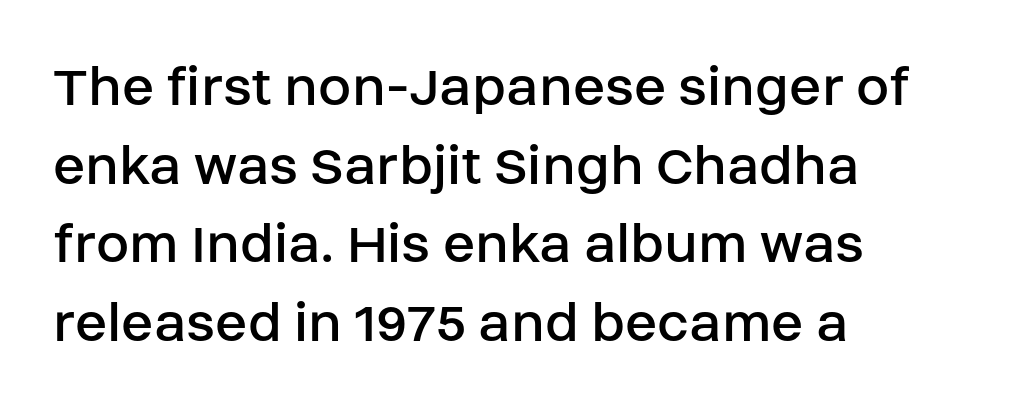
The space directly below the letters is spotless. Observe the absence of serifs on each vertical stroke in this sample. A light-to-regular cut is what we see here. Is there much room between lines? A standard amount, neither cramped nor airy.
